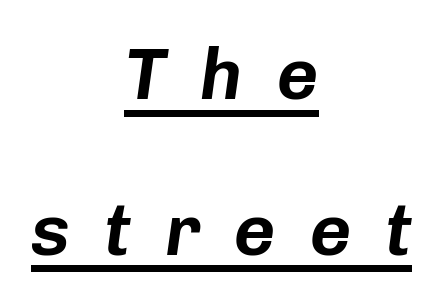
The rendering uses natural spacing where letterforms have individual widths. It's the slanting kind of type. Rows of type keep a wide berth in the vertical direction. In terms of letterspacing, this is a distinctly airy, spread setting. This sample is center-justified, so both line endings float freely.
